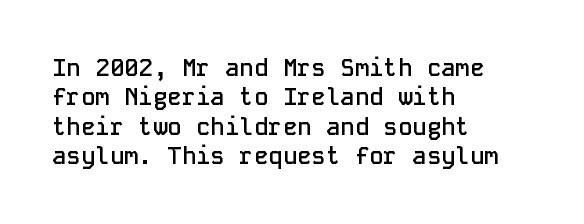
The image shows 24 px text type, upright; set left-aligned, line spacing 1.22x, normal letter spacing, not underlined.
